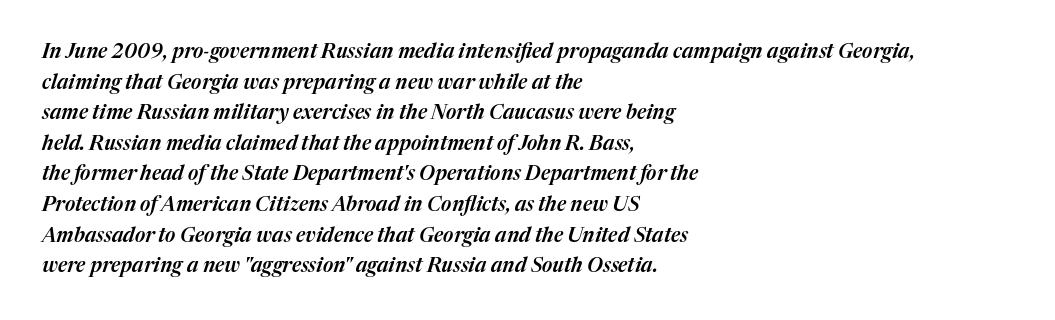
The image shows 20 px text type, italic (leaning right); set left-aligned, normal line spacing (1.53x), normal letter spacing, not underlined.
